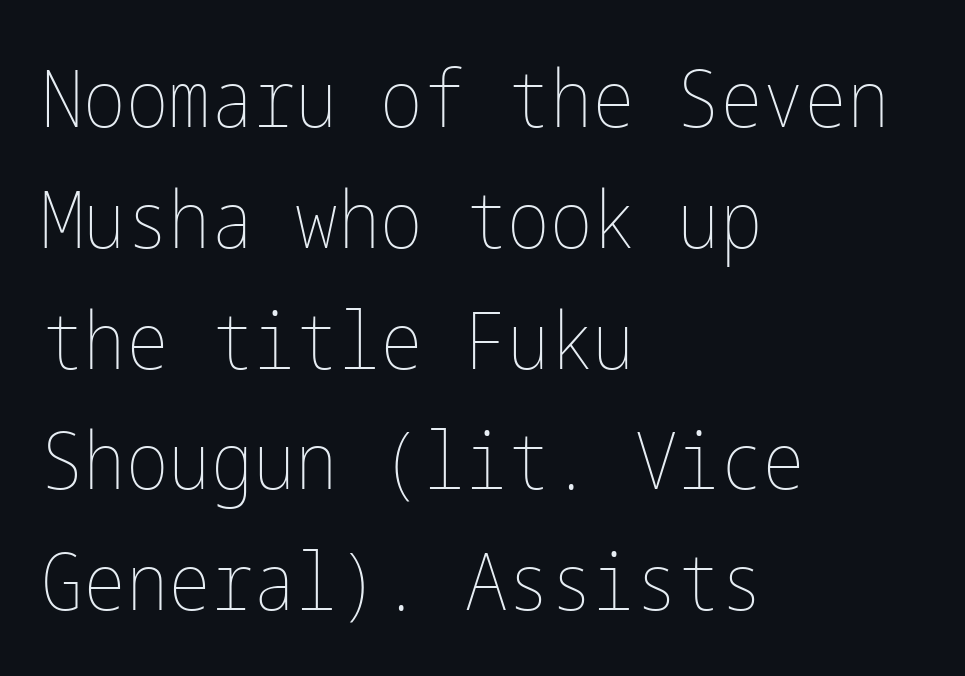
The image shows 80 px thin, condensed type, upright; set left-aligned, normal line spacing (1.51x), normal letter spacing, not underlined; low stroke contrast and a medium x-height.
